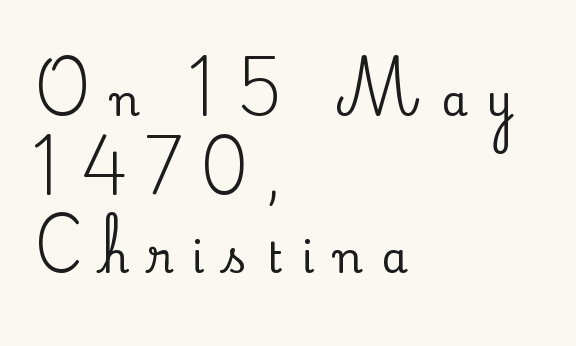
The image shows 42 px serif type, upright; set left-aligned, line spacing 1.87x, unusually wide letter spacing (+0.46 em), not underlined; low stroke contrast and a small x-height.
